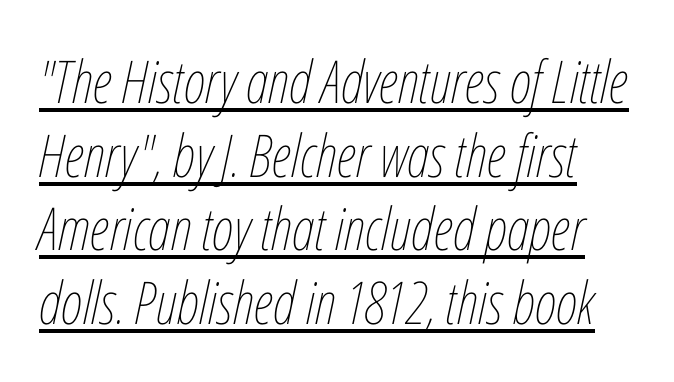
The leading is moderate, giving the passage an even texture. The line texture is even and compact thanks to regular tracking. This sample carries an underscore along the baseline area. Stem width sits at or under what a default text font uses.
